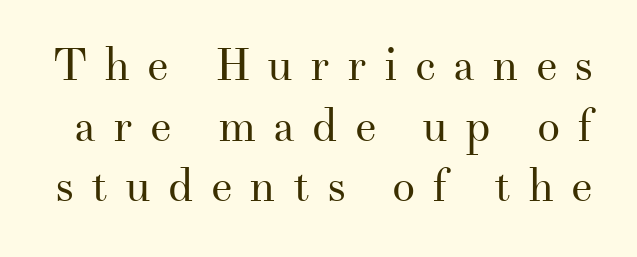
{"serif": "yes", "italic": "no", "bold": "no", "weight": "regular", "width": "normal", "stroke_contrast": "medium", "x_height": "small", "monospaced": "no", "underline": "no", "line_spacing": "normal", "line_spacing_ratio": 1.32, "letter_spacing": "wide", "letter_spacing_em": 0.37, "glyph_px": 46}
